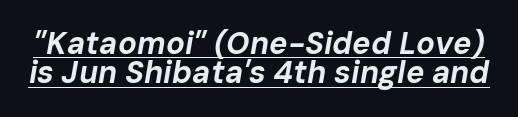
The image shows 31 px bold type, italic (leaning right); set tight line spacing (0.95x), normal letter spacing, underlined; low stroke contrast and a medium x-height.
